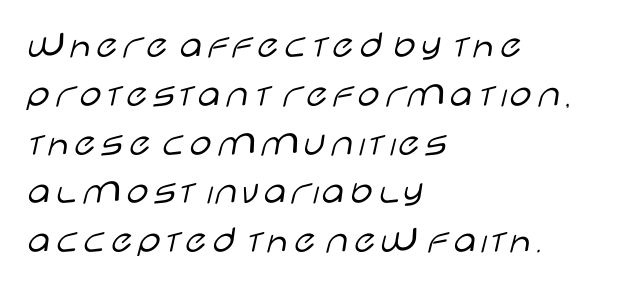
{"serif": "no", "bold": "no", "weight": "light", "width": "wide", "stroke_contrast": "low", "x_height": "large", "monospaced": "no", "underline": "no", "align": "left", "line_spacing_ratio": 1.22, "letter_spacing": "normal", "letter_spacing_em": 0.0, "glyph_px": 40}
